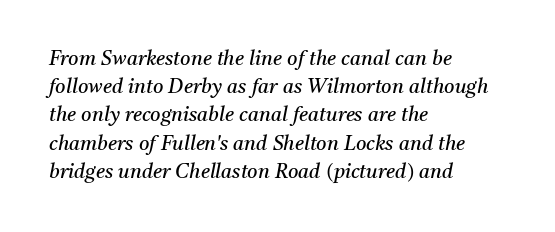
The rendering keeps characters at their native spacing. Summary of weight: not heavy and not bold. These lines are set flush left with a ragged right edge. Compared with ordinary roman type, these characters are visibly tilted. Vertical spacing — default.
